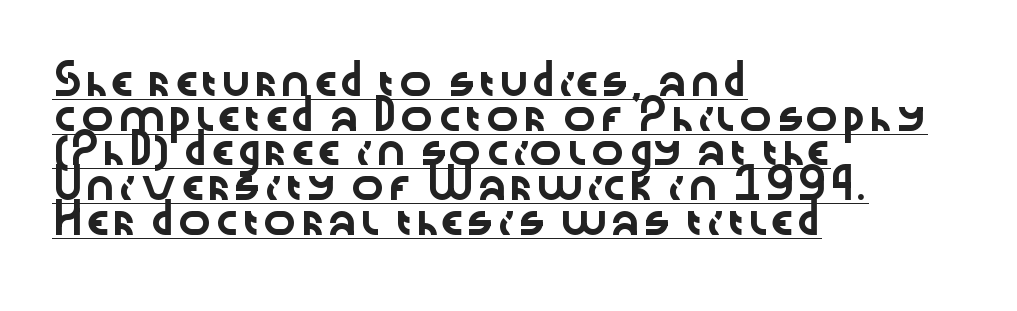
No feet cap the strokes, marking this as sans-serif type. Honestly, the letter spacing is just normal — you wouldn't notice it. Students, observe the line beneath the letters — that is underlining. Italic: no, the glyphs are upright roman. Horizontal alignment here is leftward, the default for most running prose. Is this a fixed-width face? No — the glyphs have proportional, varying widths.
